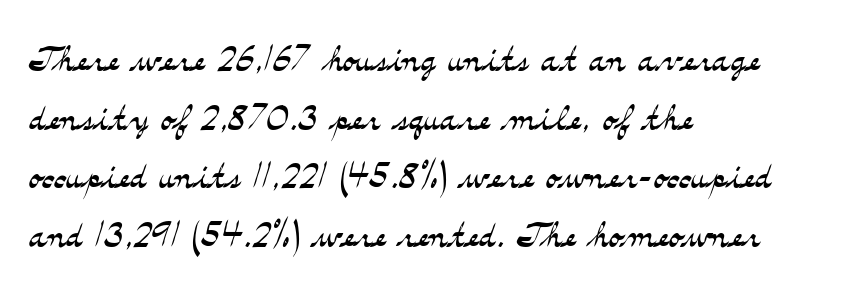
{"serif": "yes", "bold": "no", "weight": "light", "width": "wide", "stroke_contrast": "medium", "x_height": "small", "monospaced": "no", "underline": "no", "align": "left", "line_spacing_ratio": 1.22, "letter_spacing": "normal", "letter_spacing_em": 0.0, "glyph_px": 48}
